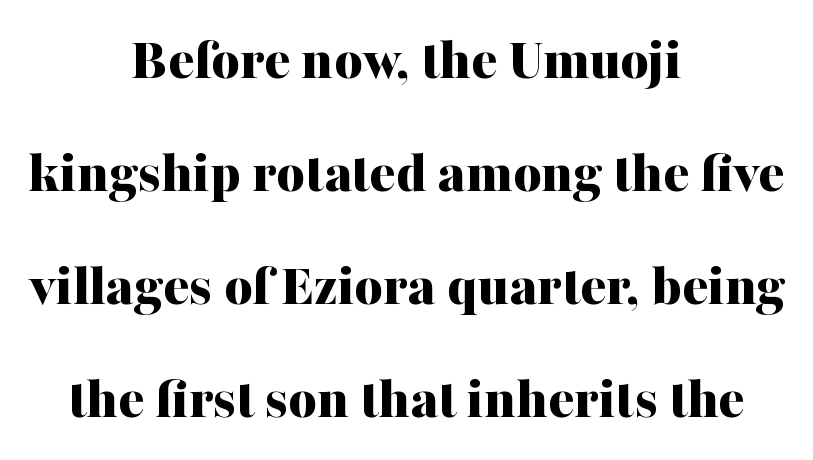
Q: Is the text bold? A: Yes.
Q: Is the text italic (slanted)? A: No, it is upright.
Q: Is the typeface a serif or a sans-serif typeface? A: Serif.
Q: Is the text underlined? A: No.
Q: How is the paragraph aligned? A: Centered.
Q: Is the spacing between letters normal or unusually wide? A: Normal.
Q: Width (condensed, normal, or wide)? A: Normal.
Q: Stroke contrast? A: Medium.
Q: x-height? A: Medium.
Q: Monospaced? A: No.
